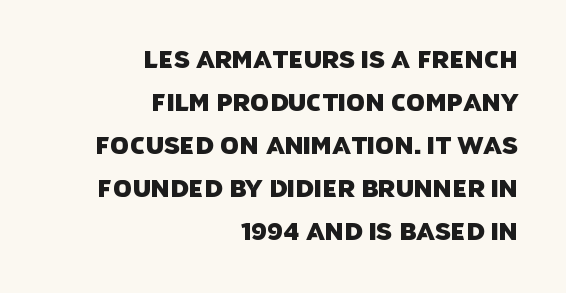
Q: Is the text underlined? A: No.
Q: How is the paragraph aligned? A: Right-aligned.
Q: Is the spacing between letters normal or unusually wide? A: Normal.
